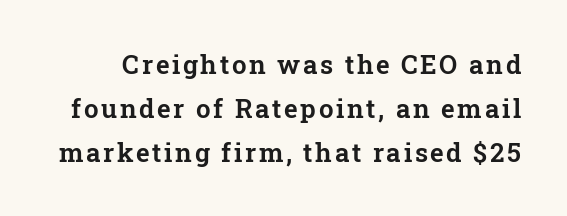
The type sits square on the baseline with zero lean. The glyphs are unaccompanied by any horizontal stroke below them. Each new line begins a customary step beneath the previous one.
